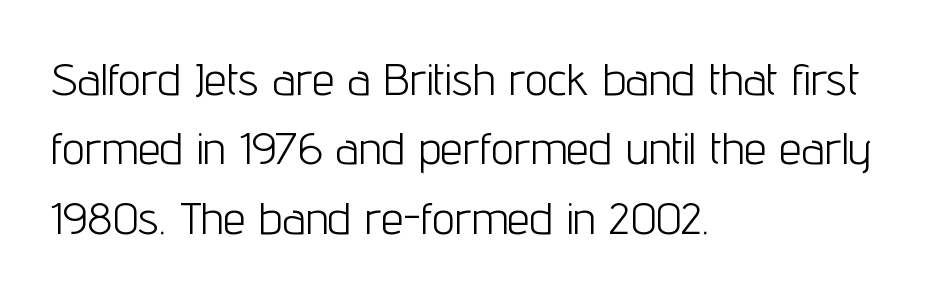
The image shows 45 px light, condensed sans-serif type, upright; set left-aligned, normal line spacing (1.54x), normal letter spacing, not underlined; low stroke contrast and a medium x-height.
